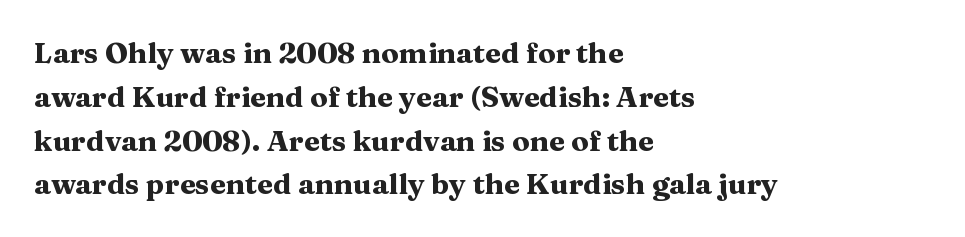
The image shows 29 px heavy, wide serif type, upright; set left-aligned, normal line spacing (1.51x), normal letter spacing, not underlined; medium stroke contrast and a medium x-height.
